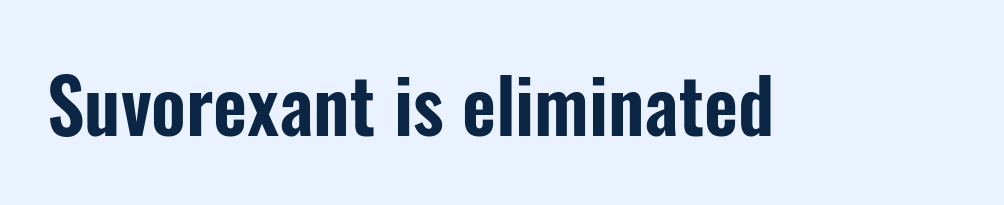
{"serif": "no", "italic": "no", "width": "condensed", "stroke_contrast": "low", "x_height": "medium", "monospaced": "no", "underline": "no", "letter_spacing": "normal", "letter_spacing_em": 0.0, "glyph_px": 74}
